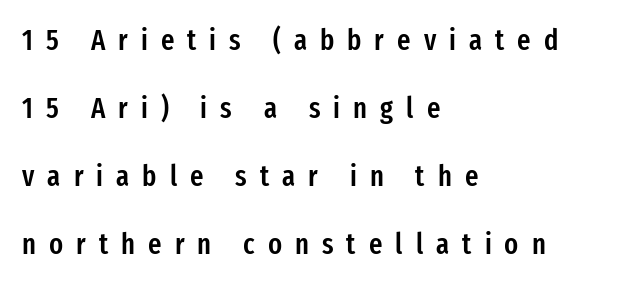
The image shows 29 px semibold, condensed sans-serif type, upright; set left-aligned, loose line spacing (2.34x), unusually wide letter spacing (+0.45 em), not underlined; low stroke contrast and a medium x-height.
